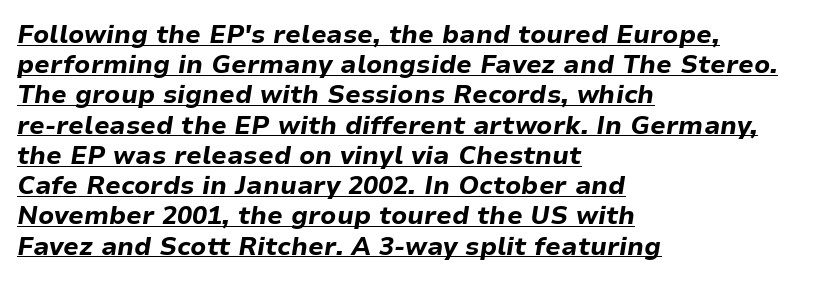
The image shows 25 px bold type, italic (leaning right); set left-aligned, line spacing 1.21x, normal letter spacing, underlined.
